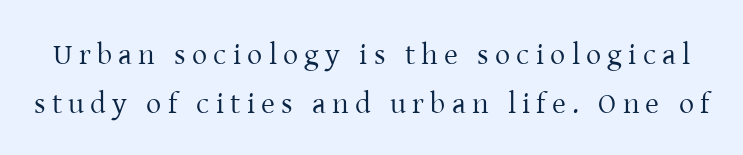
Short note: letters widely spaced. Look at the bottom of the vertical strokes: they flare into serifs here. Here the designer chose a conventional face with non-uniform glyph widths. Stroke thickness stays within the range of a standard reading face or lighter. Ordinary non-slanted type is in use.
